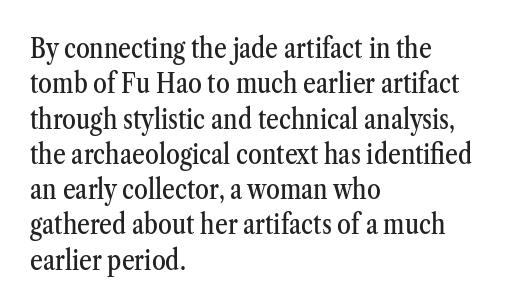
Q: Is the text italic (slanted)? A: No, it is upright.
Q: Is the typeface a serif or a sans-serif typeface? A: Serif.
Q: Is the text underlined? A: No.
Q: How is the paragraph aligned? A: Left-aligned.
Q: Is the spacing between letters normal or unusually wide? A: Normal.
Q: Is the spacing between lines tight, normal or loose? A: Normal.
Q: Width (condensed, normal, or wide)? A: Condensed.
Q: Stroke contrast? A: Medium.
Q: x-height? A: Medium.
Q: Monospaced? A: No.
